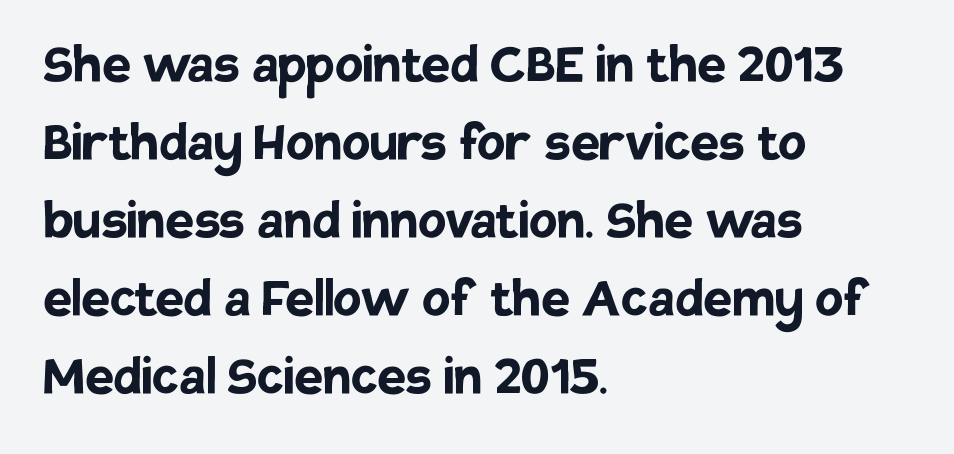
The image shows 64 px semibold sans-serif type, upright; set left-aligned, line spacing 1.22x, normal letter spacing, not underlined; low stroke contrast and a large x-height.
